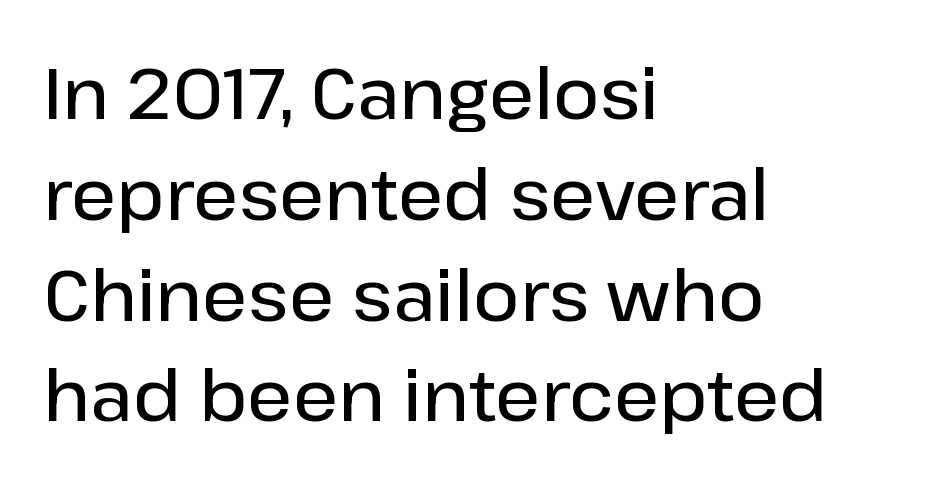
Unlike italic type, these characters show no tilt at all. Descender tails drop into unmarked territory. Do the characters align in a grid? No, the font is proportional. These lines carry some extra weight — a demibold, not a full bold.
